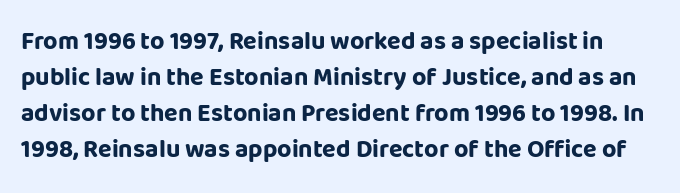
{"italic": "no", "bold": "yes", "underline": "no", "line_spacing": "normal", "line_spacing_ratio": 1.44, "letter_spacing": "normal", "letter_spacing_em": 0.0, "glyph_px": 25}
